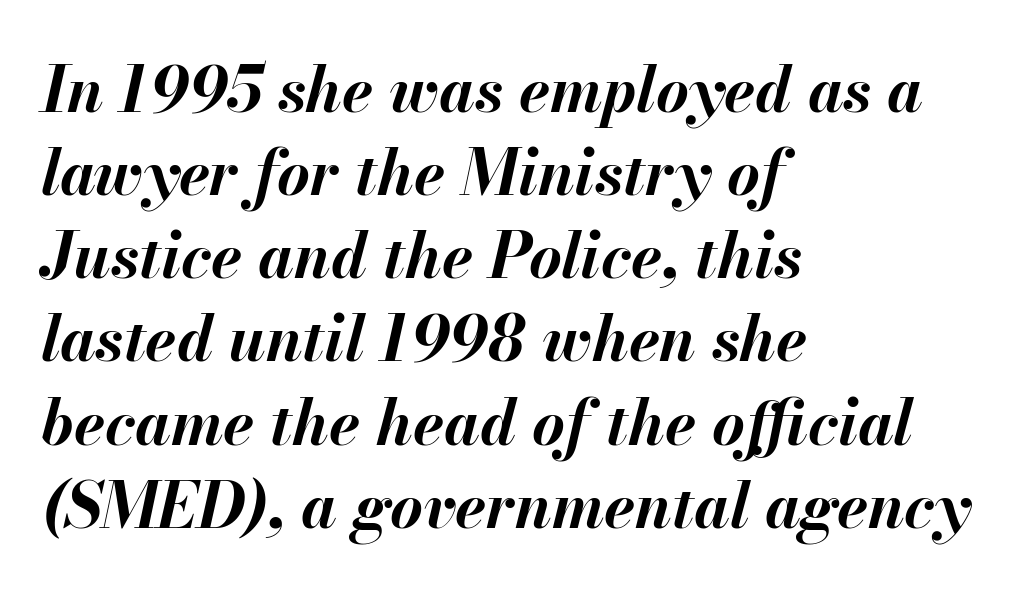
The image shows 63 px bold type, italic (leaning right); set left-aligned, normal line spacing (1.32x), normal letter spacing, not underlined; medium stroke contrast and a small x-height.
